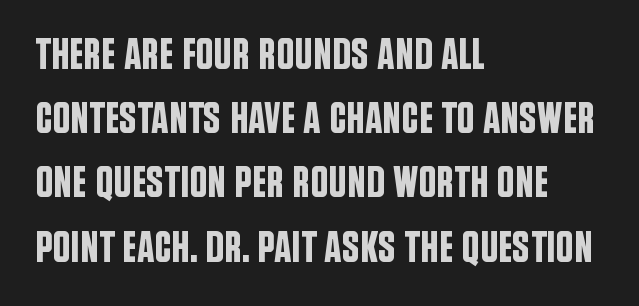
The image shows 44 px condensed sans-serif type, upright; set left-aligned, normal line spacing (1.46x), normal letter spacing, not underlined; low stroke contrast and a large x-height.
